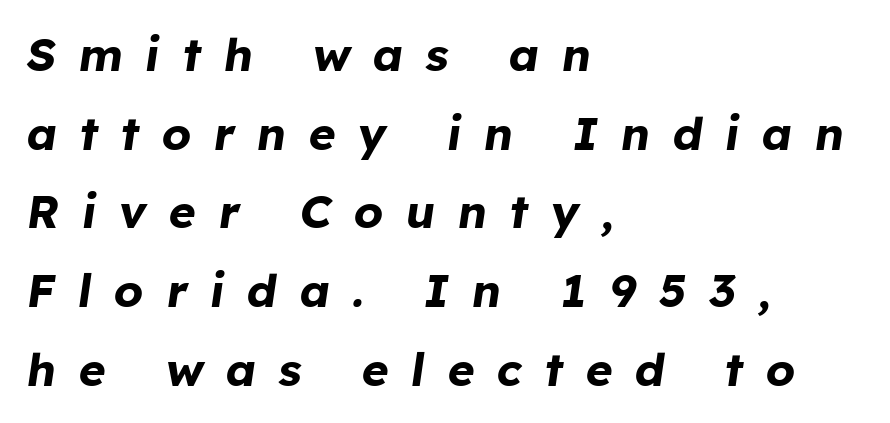
Q: Is the text bold? A: Yes.
Q: Is the text italic (slanted)? A: Yes, it leans right by about 8 degrees.
Q: Is the text underlined? A: No.
Q: How is the paragraph aligned? A: Left-aligned.
Q: Is the spacing between letters normal or unusually wide? A: Unusually wide.
Q: Width (condensed, normal, or wide)? A: Normal.
Q: Stroke contrast? A: Low.
Q: x-height? A: Medium.
Q: Monospaced? A: No.
